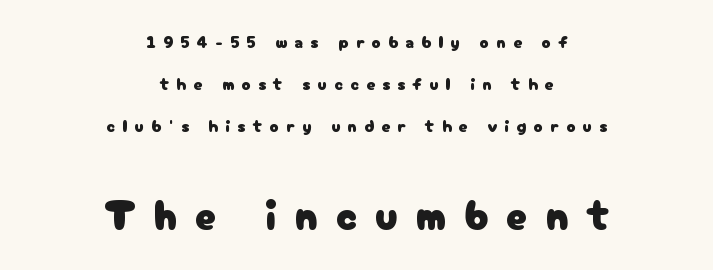
The image shows 42 px sans-serif type, upright; set centered, loose line spacing (2.48x), unusually wide letter spacing (+0.43 em), not underlined; the second (bottom) block is 2.47x larger; low stroke contrast and a medium x-height.
